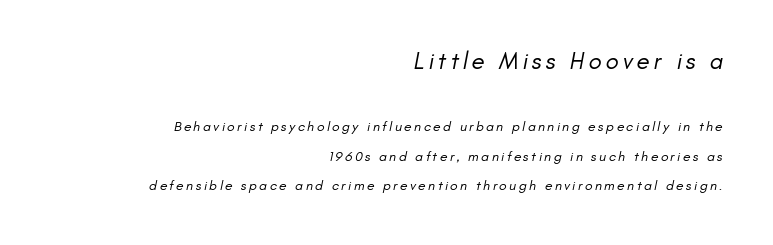
The passage is arranged like a letterhead date or caption credit — flush right. These two chunks differ in scale, with the top chunk taking the larger measure. On a weight scale, this lands at 450 or below. The words here are not underlined. The passage shown stacks its lines with a broad gap.
